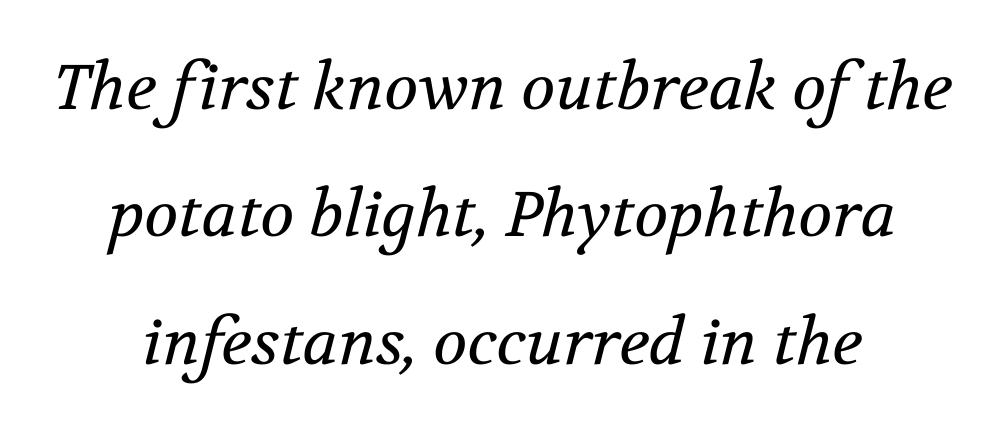
Spacing between characters is what you'd get straight out of the box. The typeface chosen for these lines features serifs. The characters are drawn with everyday or finer stroke widths. The rendering uses natural spacing where letterforms have individual widths.
